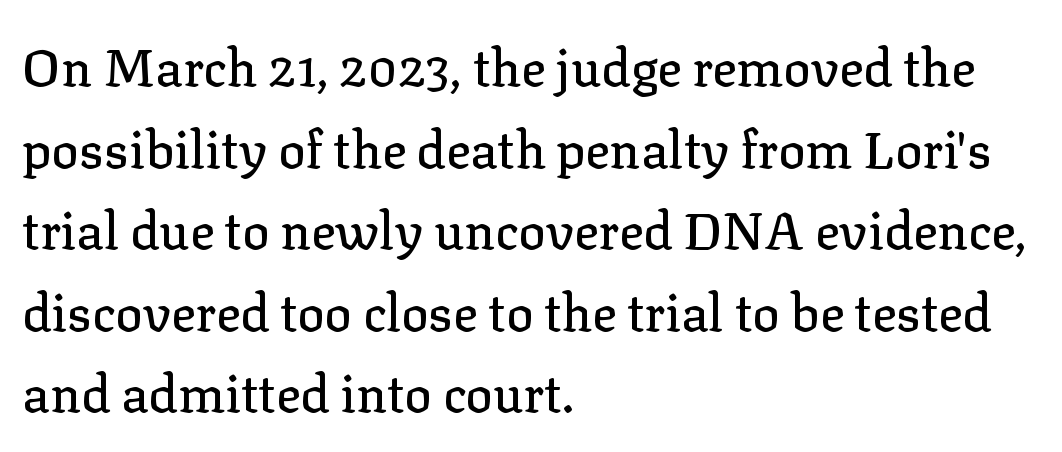
Q: Is the text italic (slanted)? A: No, it is upright.
Q: Is the typeface a serif or a sans-serif typeface? A: Serif.
Q: Is the text underlined? A: No.
Q: How is the paragraph aligned? A: Left-aligned.
Q: Is the spacing between letters normal or unusually wide? A: Normal.
Q: Is the spacing between lines tight, normal or loose? A: Normal.
Q: Width (condensed, normal, or wide)? A: Normal.
Q: Stroke contrast? A: Low.
Q: x-height? A: Medium.
Q: Monospaced? A: No.
